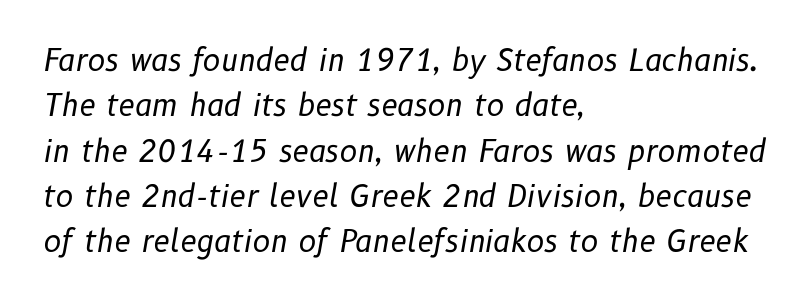
Q: Is the text bold? A: No.
Q: Is the text italic (slanted)? A: Yes, it leans right by about 10 degrees.
Q: Is the text underlined? A: No.
Q: How is the paragraph aligned? A: Left-aligned.
Q: Is the spacing between letters normal or unusually wide? A: Normal.
Q: Is the spacing between lines tight, normal or loose? A: Normal.
Q: Width (condensed, normal, or wide)? A: Normal.
Q: Stroke contrast? A: Low.
Q: x-height? A: Medium.
Q: Monospaced? A: No.
